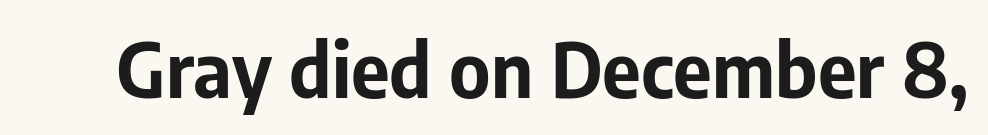
The image shows 75 px bold sans-serif type, upright; set normal letter spacing, not underlined; low stroke contrast and a medium x-height.
